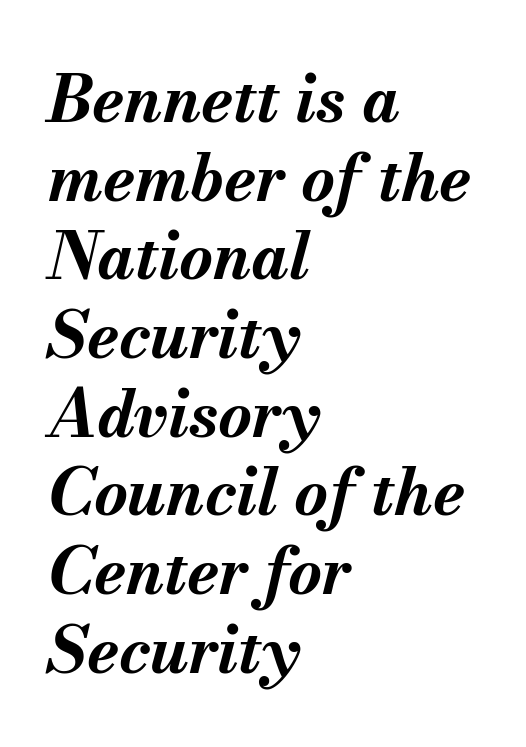
Q: Is the text bold? A: Yes.
Q: Is the text italic (slanted)? A: Yes, it leans right by about 13 degrees.
Q: Is the text underlined? A: No.
Q: How is the paragraph aligned? A: Left-aligned.
Q: Is the spacing between letters normal or unusually wide? A: Normal.
Q: Width (condensed, normal, or wide)? A: Normal.
Q: Stroke contrast? A: Medium.
Q: x-height? A: Small.
Q: Monospaced? A: No.
